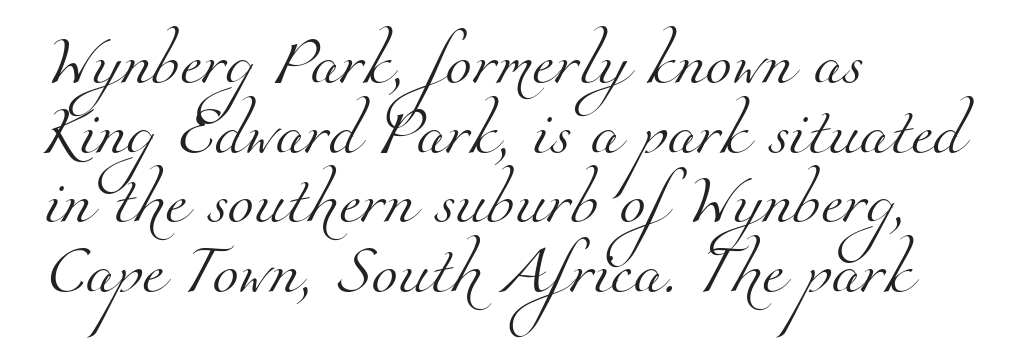
Decoration check: the copy has no underline. Is this a fixed-width face? No — the glyphs have proportional, varying widths. Which margin do the lines hug? The left one — the right edge is uneven. No chunkiness to these letters — they're not bold.
